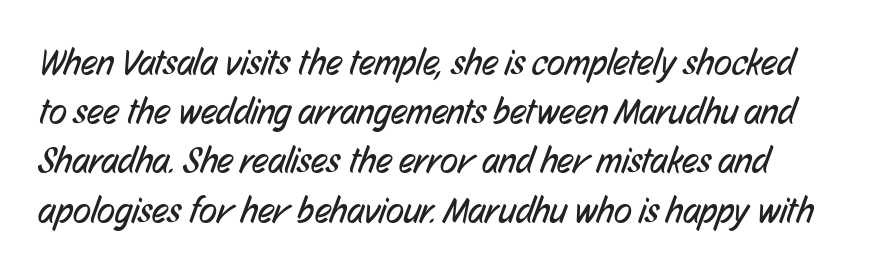
Q: Is the text bold? A: No.
Q: Is the typeface a serif or a sans-serif typeface? A: Sans-serif.
Q: Is the text underlined? A: No.
Q: How is the paragraph aligned? A: Left-aligned.
Q: Is the spacing between letters normal or unusually wide? A: Normal.
Q: Is the spacing between lines tight, normal or loose? A: Normal.
Q: Width (condensed, normal, or wide)? A: Condensed.
Q: Stroke contrast? A: Low.
Q: x-height? A: Medium.
Q: Monospaced? A: No.
